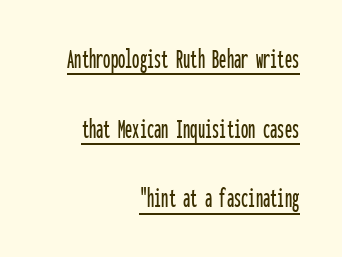
Q: Is the text italic (slanted)? A: No, it is upright.
Q: Is the typeface a serif or a sans-serif typeface? A: Sans-serif.
Q: Is the text underlined? A: Yes.
Q: How is the paragraph aligned? A: Right-aligned.
Q: Is the spacing between letters normal or unusually wide? A: Normal.
Q: Is the spacing between lines tight, normal or loose? A: Loose.
Q: Width (condensed, normal, or wide)? A: Condensed.
Q: Stroke contrast? A: Low.
Q: x-height? A: Medium.
Q: Monospaced? A: Yes.
